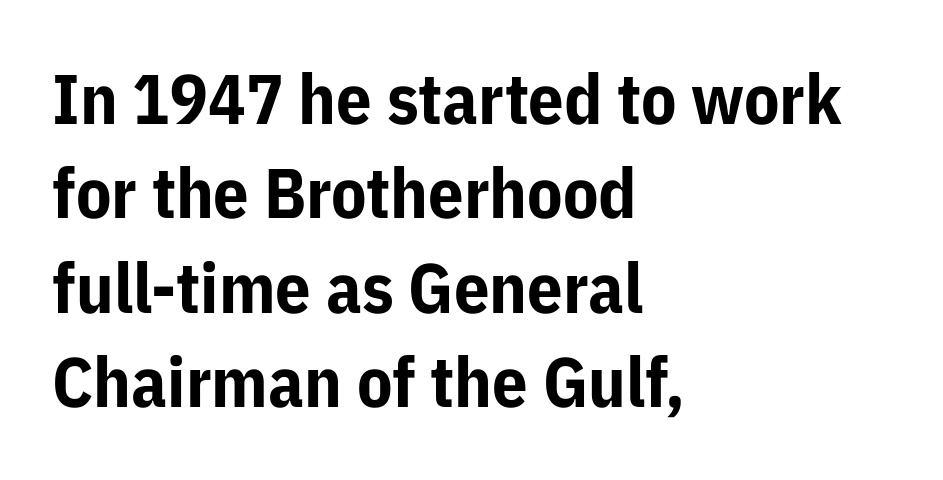
{"serif": "no", "italic": "no", "bold": "yes", "weight": "bold", "width": "normal", "stroke_contrast": "low", "x_height": "medium", "monospaced": "no", "underline": "no", "align": "left", "line_spacing": "normal", "line_spacing_ratio": 1.35, "letter_spacing": "normal", "letter_spacing_em": 0.0, "glyph_px": 70}
